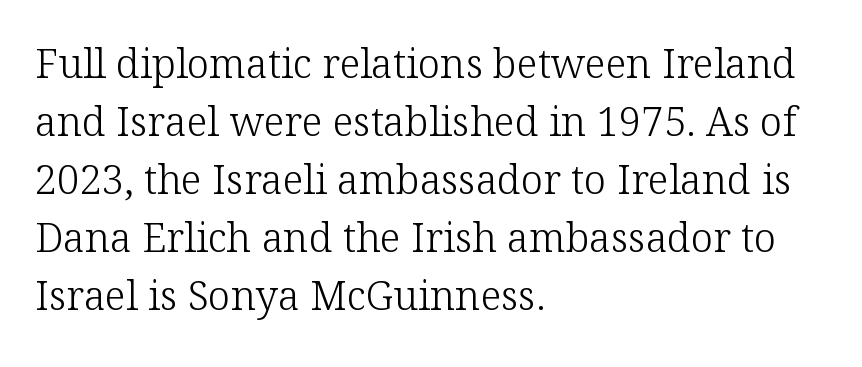
Q: Is the text bold? A: No.
Q: Is the text italic (slanted)? A: No, it is upright.
Q: Is the typeface a serif or a sans-serif typeface? A: Serif.
Q: Is the text underlined? A: No.
Q: How is the paragraph aligned? A: Left-aligned.
Q: Is the spacing between letters normal or unusually wide? A: Normal.
Q: Is the spacing between lines tight, normal or loose? A: Normal.
Q: Width (condensed, normal, or wide)? A: Normal.
Q: Stroke contrast? A: Low.
Q: x-height? A: Medium.
Q: Monospaced? A: No.
